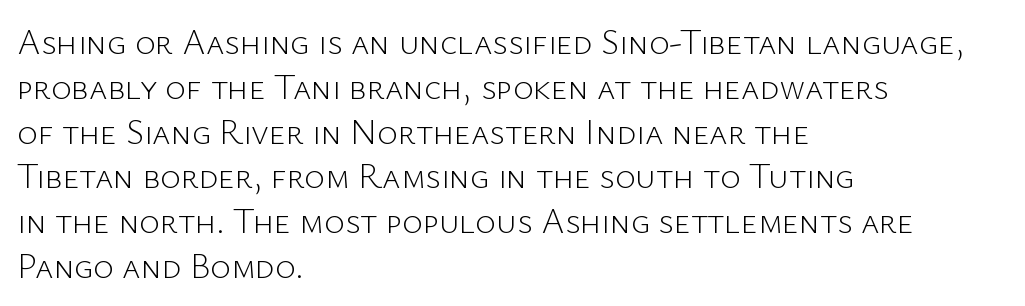
Honestly, there is no underline to notice here at all. This reads as an unemphasized weight, regular at the heaviest. Quick note: not italic, upright. A typesetter would call this proportional, since set widths differ per character.
